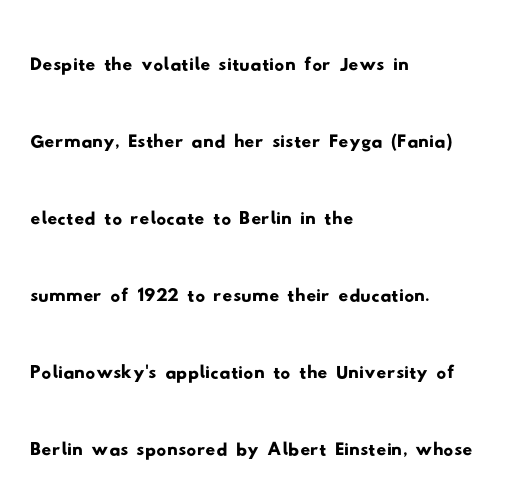
The rendering anchors every line to the left-hand side. These lines are composed in type without serifs. Short note: letters normally spaced. Line spacing here is normal. Unmarked baselines from the first word to the last. You could not count columns in this text — the font is proportionally spaced.
